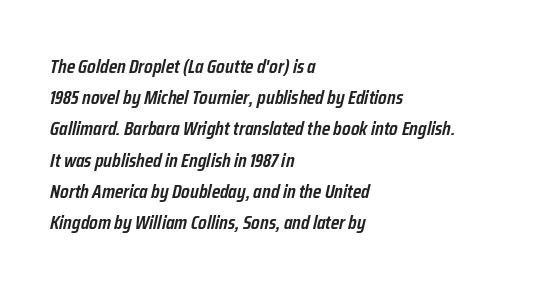
Q: Is the text bold? A: Semi-bold.
Q: Is the text italic (slanted)? A: Yes, it leans right by about 12 degrees.
Q: Is the text underlined? A: No.
Q: How is the paragraph aligned? A: Left-aligned.
Q: Is the spacing between letters normal or unusually wide? A: Normal.
Q: Is the spacing between lines tight, normal or loose? A: Normal.
